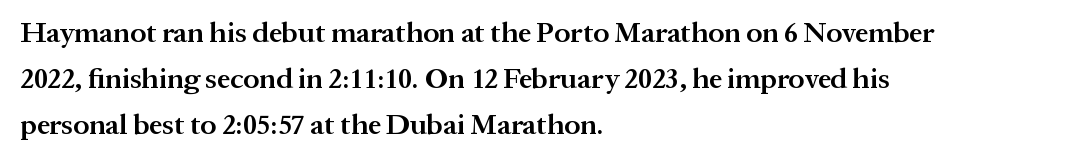
Q: Is the text bold? A: Semi-bold.
Q: Is the text italic (slanted)? A: No, it is upright.
Q: Is the typeface a serif or a sans-serif typeface? A: Serif.
Q: Is the text underlined? A: No.
Q: How is the paragraph aligned? A: Left-aligned.
Q: Is the spacing between letters normal or unusually wide? A: Normal.
Q: Is the spacing between lines tight, normal or loose? A: Normal.
Q: Width (condensed, normal, or wide)? A: Normal.
Q: Stroke contrast? A: Medium.
Q: x-height? A: Medium.
Q: Monospaced? A: No.
